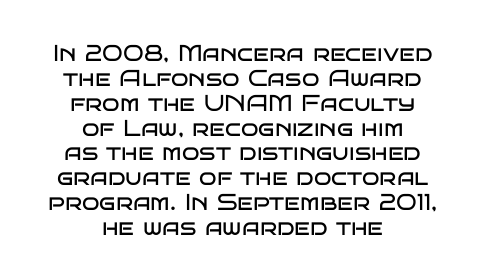
{"italic": "no", "bold": "no", "underline": "no", "align": "center", "line_spacing": "tight", "line_spacing_ratio": 1.08, "letter_spacing": "normal", "letter_spacing_em": 0.0, "glyph_px": 23}
